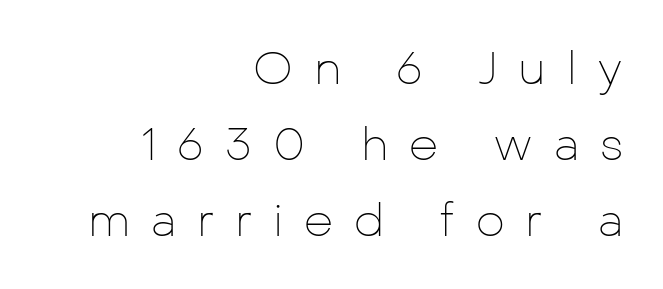
{"serif": "no", "italic": "no", "bold": "no", "weight": "thin", "width": "normal", "stroke_contrast": "low", "x_height": "medium", "monospaced": "no", "underline": "no", "align": "right", "line_spacing": "normal", "line_spacing_ratio": 1.65, "letter_spacing": "wide", "letter_spacing_em": 0.45, "glyph_px": 46}
